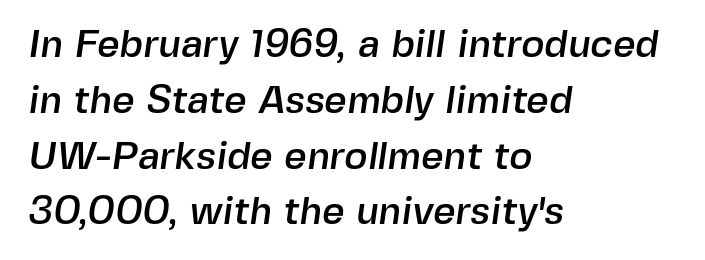
The image shows 39 px sans-serif type; set left-aligned, normal line spacing (1.43x), normal letter spacing, not underlined; a medium x-height.
